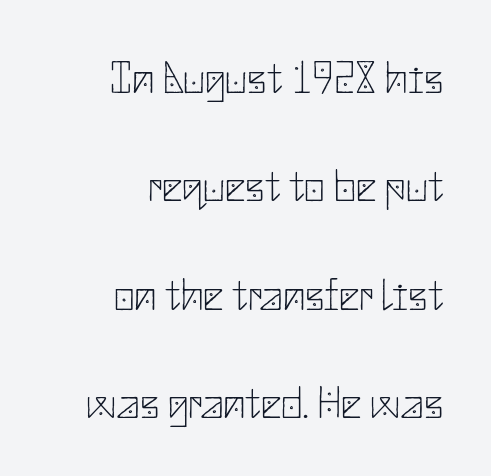
{"serif": "no", "italic": "no", "bold": "no", "weight": "thin", "width": "normal", "stroke_contrast": "low", "x_height": "small", "underline": "no", "align": "right", "line_spacing": "loose", "line_spacing_ratio": 2.41, "letter_spacing": "normal", "letter_spacing_em": 0.0, "glyph_px": 45}
